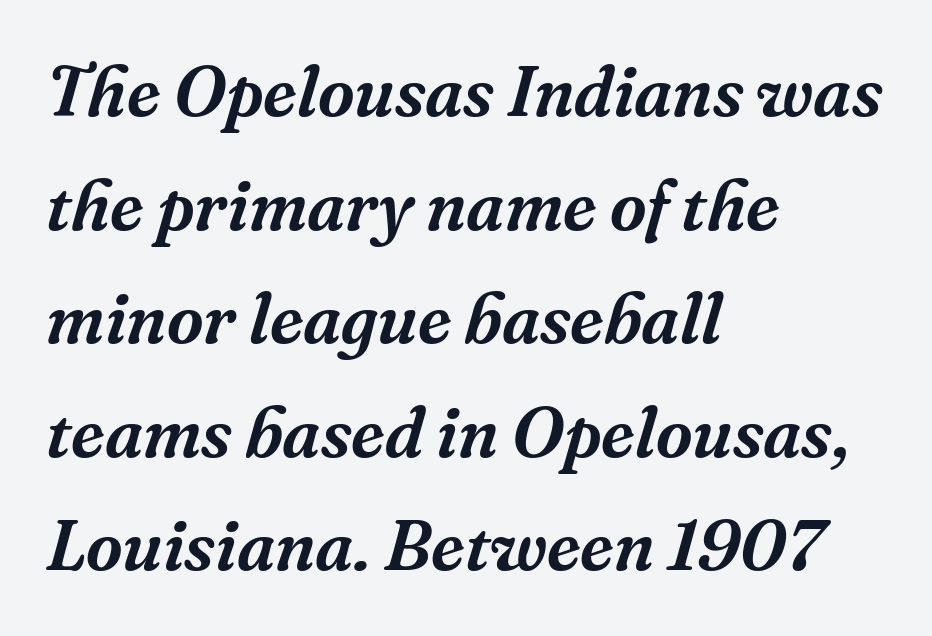
{"serif": "yes", "italic": "yes", "lean": "right", "slant_degrees": 16, "width": "normal", "stroke_contrast": "medium", "x_height": "medium", "monospaced": "no", "underline": "no", "align": "left", "line_spacing": "normal", "line_spacing_ratio": 1.6, "letter_spacing": "normal", "letter_spacing_em": 0.0, "glyph_px": 71}
